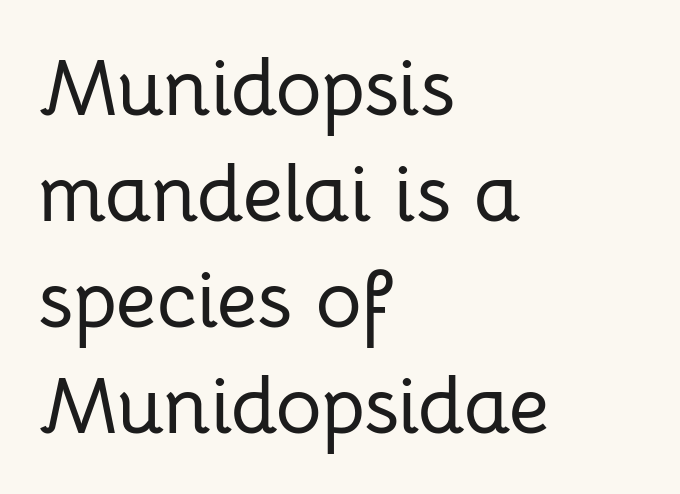
{"serif": "no", "italic": "no", "width": "normal", "stroke_contrast": "low", "x_height": "medium", "monospaced": "no", "underline": "no", "align": "left", "line_spacing": "normal", "line_spacing_ratio": 1.34, "letter_spacing": "normal", "letter_spacing_em": 0.0, "glyph_px": 79}
